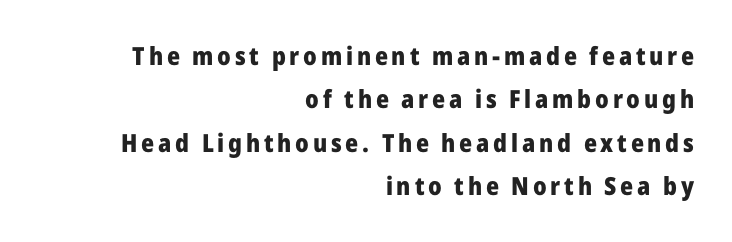
Q: Is the text bold? A: Yes.
Q: Is the text italic (slanted)? A: No, it is upright.
Q: Is the text underlined? A: No.
Q: How is the paragraph aligned? A: Right-aligned.
